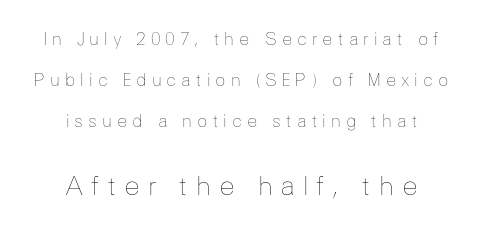
{"italic": "no", "bold": "no", "underline": "no", "align": "center", "line_spacing": "loose", "line_spacing_ratio": 2.4, "letter_spacing": "wide", "letter_spacing_em": 0.29, "larger_block": "second", "size_ratio": 1.53, "glyph_px": 26}
